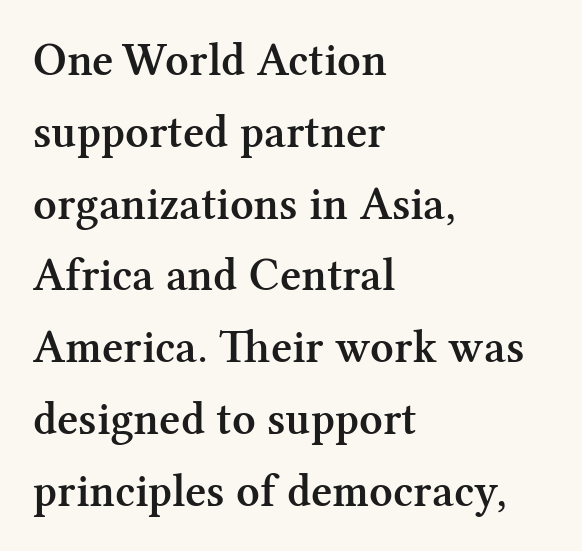
{"serif": "yes", "italic": "no", "bold": "semi", "weight": "semibold", "width": "normal", "stroke_contrast": "medium", "x_height": "medium", "monospaced": "no", "underline": "no", "align": "left", "line_spacing": "normal", "line_spacing_ratio": 1.56, "letter_spacing": "normal", "letter_spacing_em": 0.0, "glyph_px": 46}
